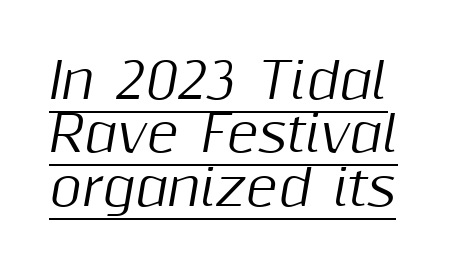
The image shows 49 px text type, italic (leaning right); set tight line spacing (1.09x), normal letter spacing, underlined; medium stroke contrast and a medium x-height.
